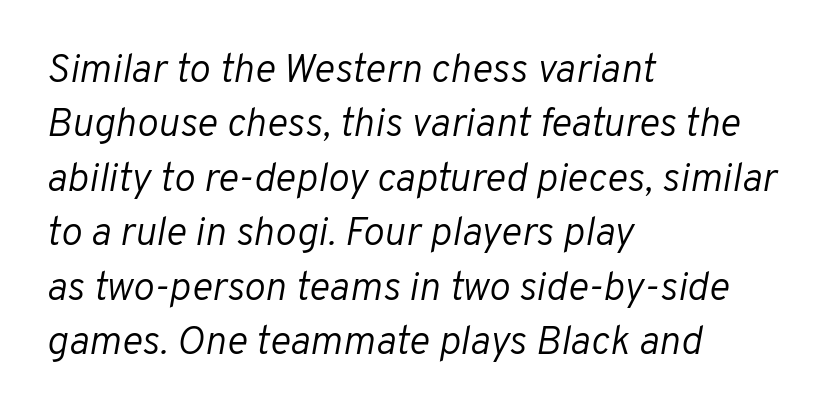
Line starts are locked; line ends wander. Here the designer chose a conventional face with non-uniform glyph widths. Heaviness? Minimal to ordinary, like unemphasized prose. The horizontal fit of the characters is conventional and even. Is there much room between lines? A standard amount, neither cramped nor airy.
